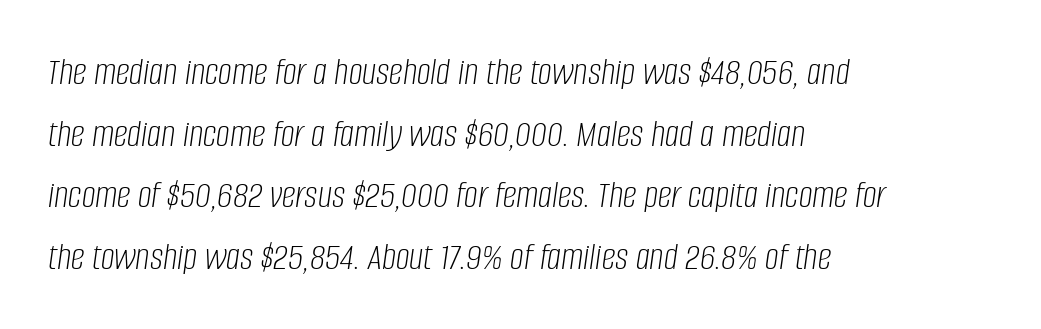
Interline gaps are of average width in this sample. Bare-footed words on every line. Notice how the stems are inclined rather than vertical — that's the hallmark of italics. The rendering uses natural spacing where letterforms have individual widths.
